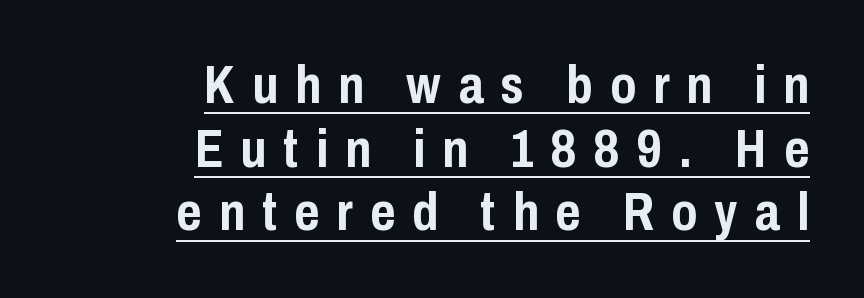
{"serif": "no", "italic": "no", "bold": "yes", "weight": "semibold", "width": "condensed", "stroke_contrast": "low", "x_height": "medium", "monospaced": "no", "underline": "yes", "align": "right", "line_spacing_ratio": 1.18, "letter_spacing": "wide", "letter_spacing_em": 0.32, "glyph_px": 54}
